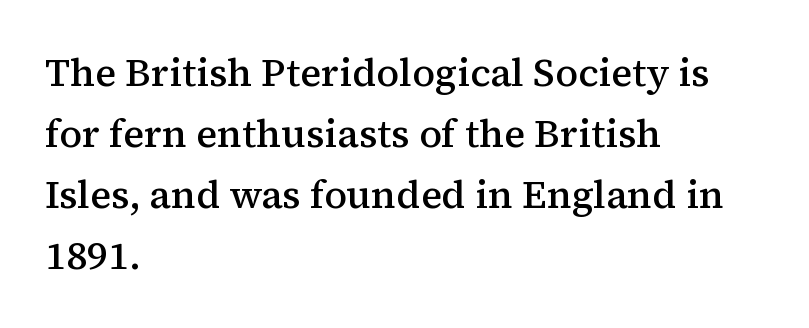
The image shows 39 px semibold serif type, upright; set left-aligned, normal line spacing (1.56x), normal letter spacing, not underlined; medium stroke contrast and a medium x-height.
